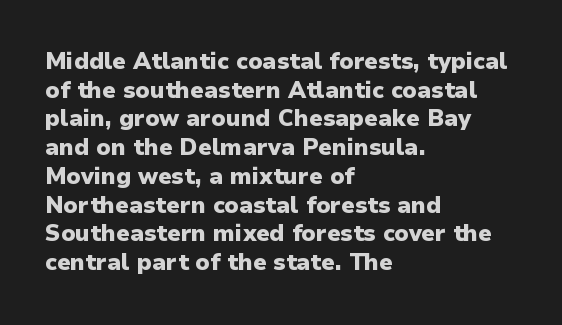
Q: Is the text bold? A: Yes.
Q: Is the text italic (slanted)? A: No, it is upright.
Q: Is the text underlined? A: No.
Q: How is the paragraph aligned? A: Left-aligned.
Q: Is the spacing between letters normal or unusually wide? A: Normal.
Q: Is the spacing between lines tight, normal or loose? A: Normal.
